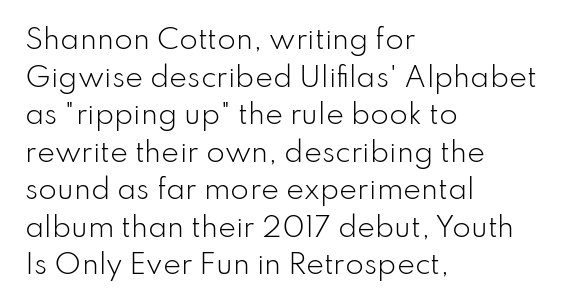
The image shows 27 px text type, upright; set left-aligned, normal line spacing (1.39x), normal letter spacing, not underlined.
